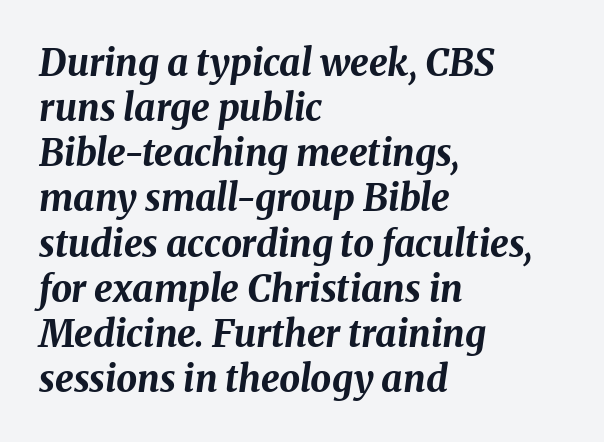
Do the characters align in a grid? No, the font is proportional. Leftover space on each line is placed entirely after the last word. The zone under the glyphs is completely vacant. The specimen reads as italic at a glance. Spacing between characters is what you'd get straight out of the box. The characters look thick and weighty, a clear bold.
